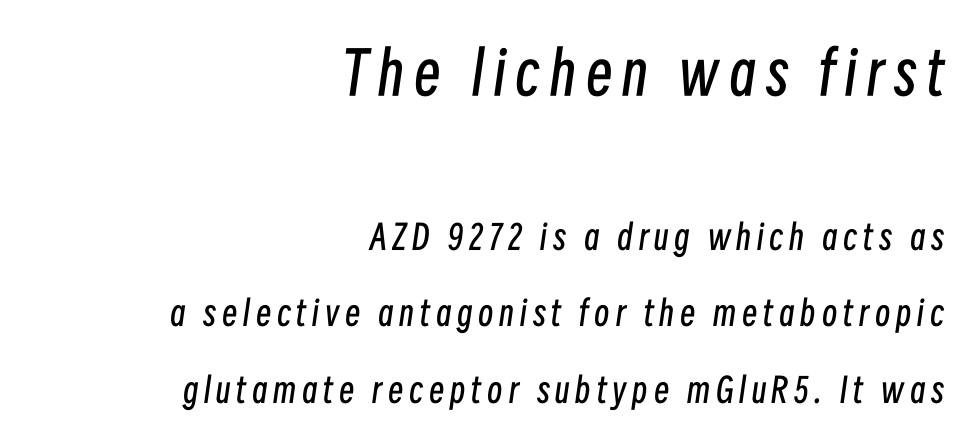
{"italic": "yes", "lean": "right", "slant_degrees": 8, "bold": "no", "weight": "regular", "width": "condensed", "stroke_contrast": "low", "x_height": "medium", "monospaced": "no", "underline": "no", "align": "right", "line_spacing": "loose", "line_spacing_ratio": 2.25, "larger_block": "first", "size_ratio": 1.74, "glyph_px": 59}
